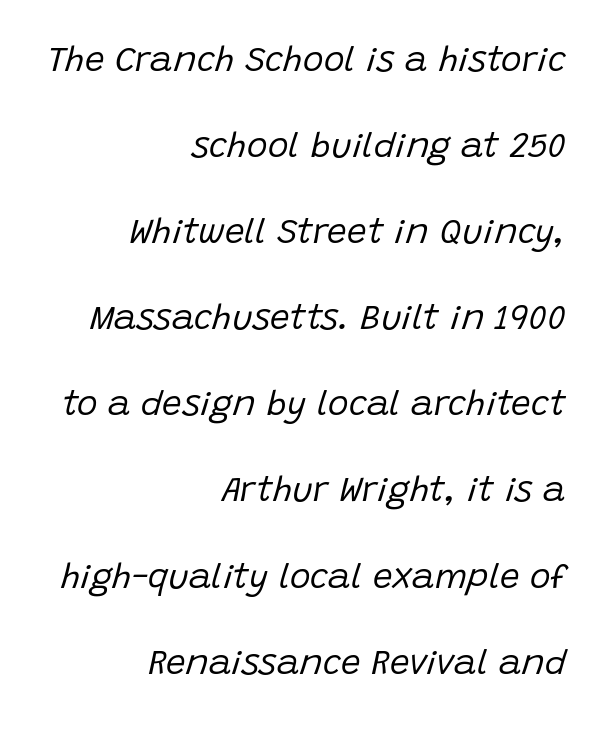
{"italic": "yes", "lean": "right", "slant_degrees": 15, "bold": "no", "weight": "regular", "width": "normal", "stroke_contrast": "low", "x_height": "large", "monospaced": "no", "underline": "no", "align": "right", "line_spacing": "loose", "line_spacing_ratio": 2.46, "letter_spacing": "normal", "letter_spacing_em": 0.0, "glyph_px": 35}
